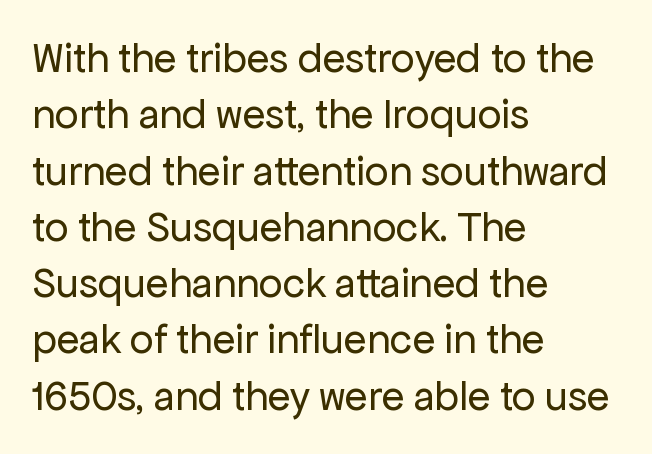
Examine the stroke ends and you'll find no serifs. A typesetter would call this proportional, since set widths differ per character. Lines of text with bare space underneath. In terms of letterspacing, this is plain default setting. One glance says typical: line gaps are just what's usual.
